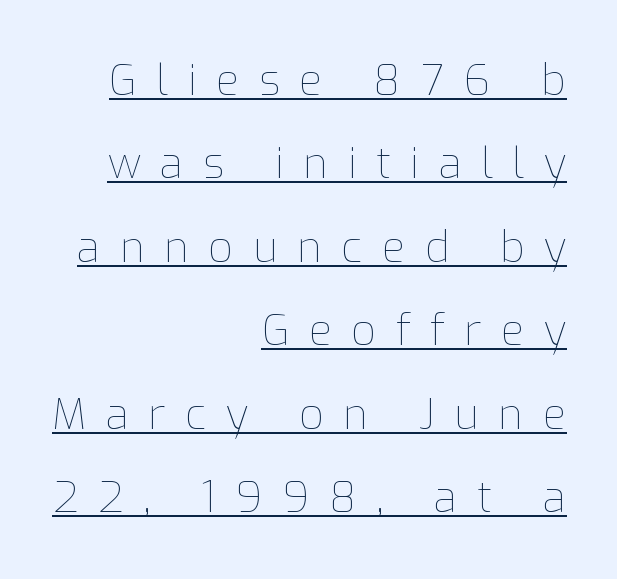
Proportional: the letters do not fall into vertical columns. How are the letters spaced? Widely, with obvious added tracking. Heaviness? Minimal to ordinary, like unemphasized prose. A typesetter would mark this as roman, not italic. Vertical spacing — loose.
